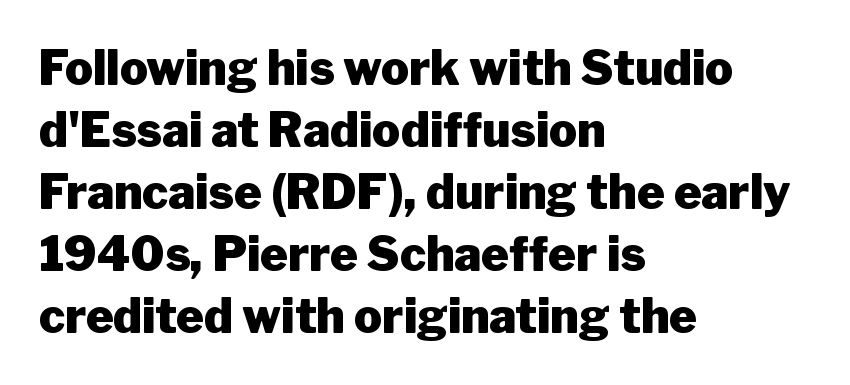
The image shows 47 px heavy sans-serif type, upright; set left-aligned, normal line spacing (1.32x), normal letter spacing, not underlined; low stroke contrast and a medium x-height.
